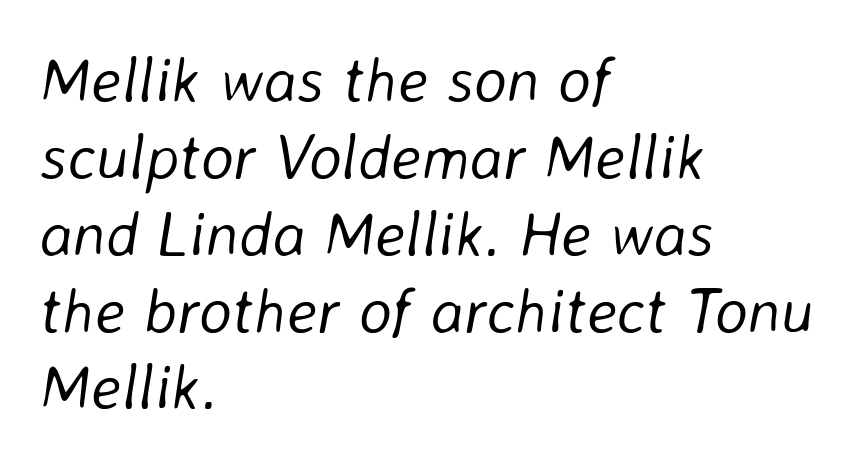
Rule under the text: the space is simply empty. Weight: not bold — regular or lighter. Compared with a centered layout, this one pins lines to the left instead. The axis of the letterforms is tilted away from vertical. Each word holds together tightly as a unit, with standard inter-letter gaps. Proportional: the letters do not fall into vertical columns.
